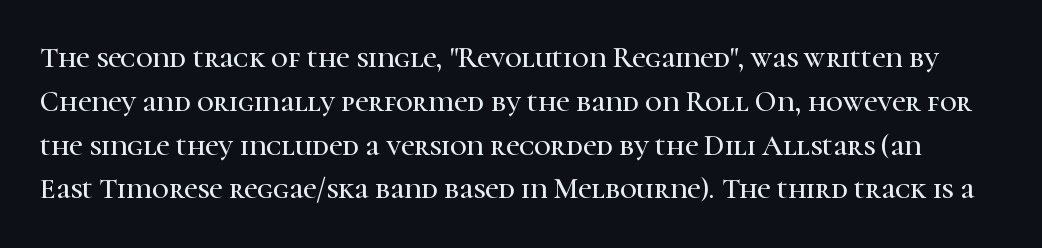
Underlining? Definitely not there. Is the letter spacing exaggerated? No — it looks like the ordinary default. Is there any slant? The stems are plumb. I'd call this a serif setting — the letters wear small feet.
